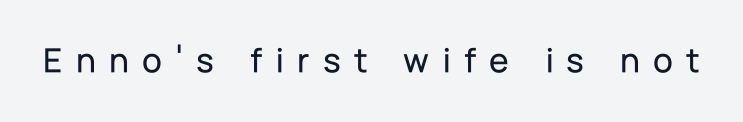
Q: Is the text italic (slanted)? A: No, it is upright.
Q: Is the typeface a serif or a sans-serif typeface? A: Sans-serif.
Q: Is the text underlined? A: No.
Q: Is the spacing between letters normal or unusually wide? A: Unusually wide.
Q: Width (condensed, normal, or wide)? A: Normal.
Q: Stroke contrast? A: Low.
Q: x-height? A: Medium.
Q: Monospaced? A: No.
